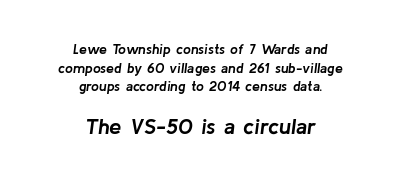
If you drew a line through each stem, it would be angled. Type without underlining. Characters follow at the spacing the type designer built in. Which of the two is more prominent by size? The second, at the bottom. Typeset on center — no edge is straight.
